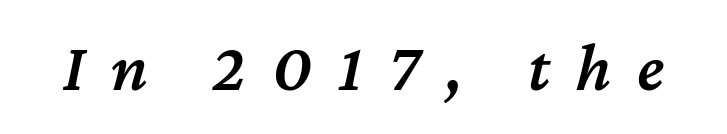
Each glyph is drawn with semibold strokes, heavier than normal yet not fully bold. The font's italic variant was chosen for this text. This rendering features lettering with no underline. Spacing verdict: proportional, widths tailored to each character. Spacing between characters has been opened up far beyond the box default.
